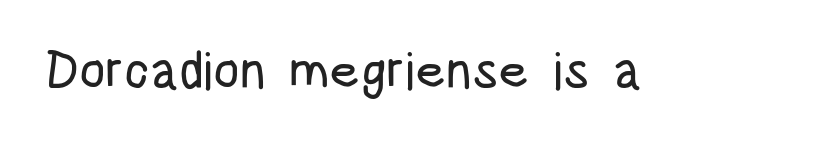
Q: Is the text italic (slanted)? A: No, it is upright.
Q: Is the typeface a serif or a sans-serif typeface? A: Sans-serif.
Q: Is the text underlined? A: No.
Q: Is the spacing between letters normal or unusually wide? A: Normal.
Q: Width (condensed, normal, or wide)? A: Condensed.
Q: Stroke contrast? A: Low.
Q: x-height? A: Large.
Q: Monospaced? A: No.
